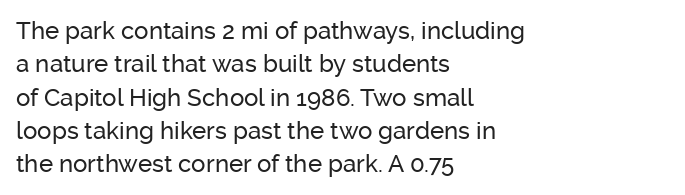
Q: Is the text italic (slanted)? A: No, it is upright.
Q: Is the text underlined? A: No.
Q: How is the paragraph aligned? A: Left-aligned.
Q: Is the spacing between letters normal or unusually wide? A: Normal.
Q: Is the spacing between lines tight, normal or loose? A: Normal.
